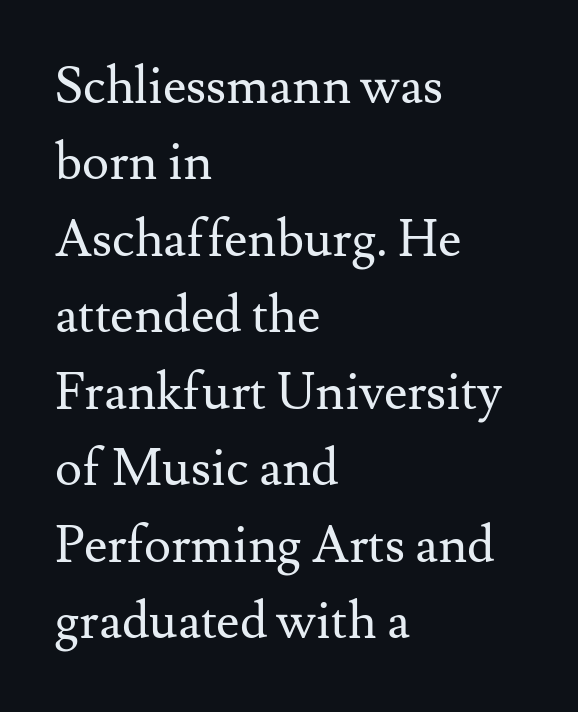
Do the characters align in a grid? No, the font is proportional. Nobody drew a line under any word here. A quiet, ordinary-to-light weight characterises the typeface. In CSS terms this would be text-align: left. Regular leading.
